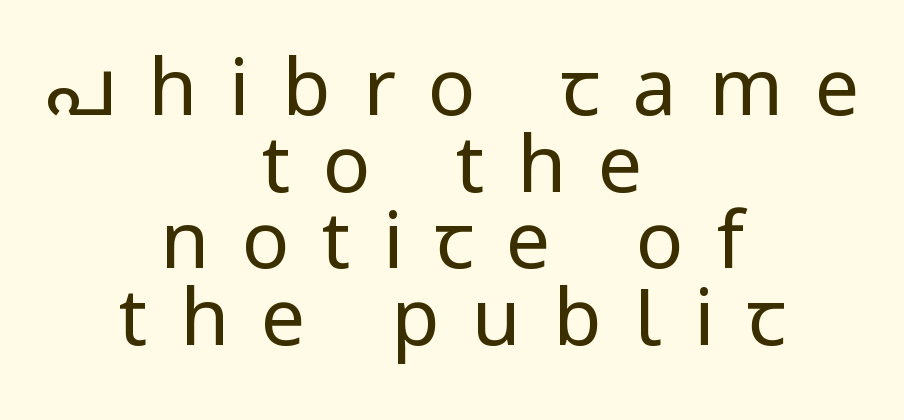
Q: Is the text bold? A: No.
Q: Is the text italic (slanted)? A: No, it is upright.
Q: Is the typeface a serif or a sans-serif typeface? A: Sans-serif.
Q: Is the text underlined? A: No.
Q: How is the paragraph aligned? A: Centered.
Q: Is the spacing between letters normal or unusually wide? A: Unusually wide.
Q: Is the spacing between lines tight, normal or loose? A: Tight.
Q: Width (condensed, normal, or wide)? A: Normal.
Q: Stroke contrast? A: Low.
Q: x-height? A: Medium.
Q: Monospaced? A: No.
